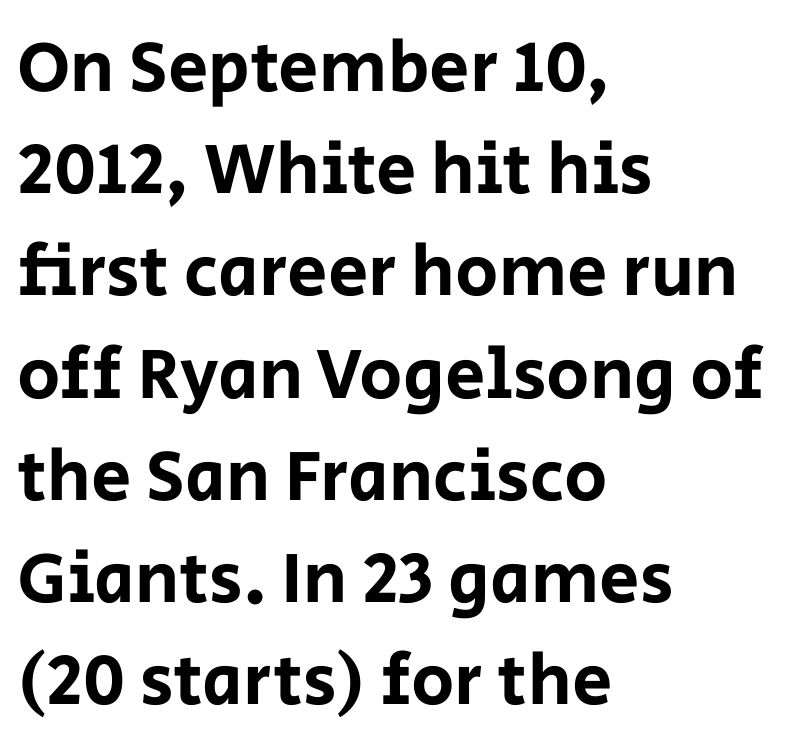
{"serif": "no", "italic": "no", "width": "normal", "stroke_contrast": "low", "x_height": "large", "monospaced": "no", "underline": "no", "align": "left", "line_spacing": "normal", "line_spacing_ratio": 1.42, "letter_spacing": "normal", "letter_spacing_em": 0.0, "glyph_px": 72}
